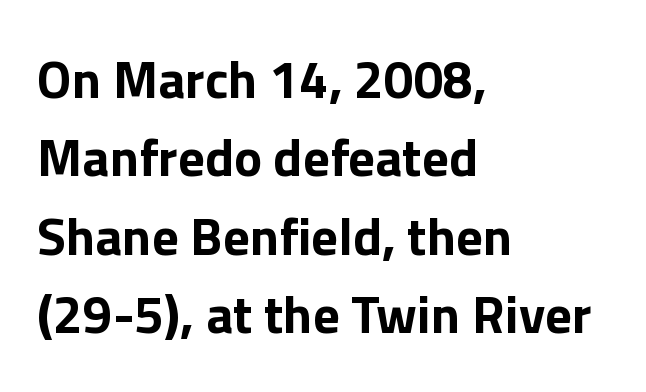
Q: Is the text bold? A: Yes.
Q: Is the text italic (slanted)? A: No, it is upright.
Q: Is the typeface a serif or a sans-serif typeface? A: Sans-serif.
Q: Is the text underlined? A: No.
Q: How is the paragraph aligned? A: Left-aligned.
Q: Is the spacing between letters normal or unusually wide? A: Normal.
Q: Is the spacing between lines tight, normal or loose? A: Normal.
Q: Width (condensed, normal, or wide)? A: Normal.
Q: x-height? A: Medium.
Q: Monospaced? A: No.
